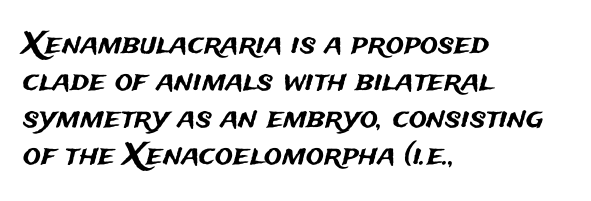
{"serif": "no", "width": "normal", "stroke_contrast": "medium", "x_height": "medium", "monospaced": "no", "underline": "no", "align": "left", "line_spacing_ratio": 1.23, "letter_spacing": "normal", "letter_spacing_em": 0.0, "glyph_px": 30}
